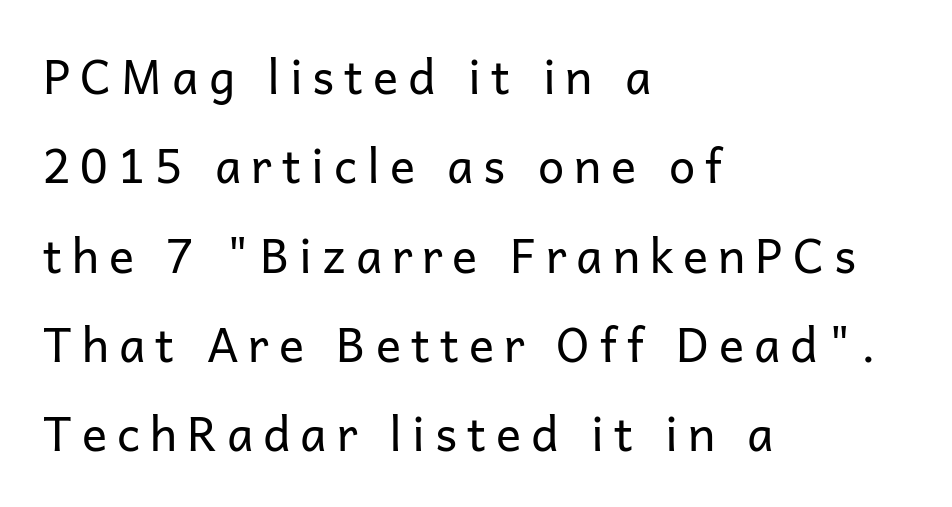
{"serif": "no", "italic": "no", "bold": "no", "weight": "regular", "width": "normal", "stroke_contrast": "low", "x_height": "medium", "monospaced": "no", "underline": "no", "align": "left", "line_spacing": "loose", "line_spacing_ratio": 1.9, "letter_spacing": "wide", "letter_spacing_em": 0.21, "glyph_px": 47}
